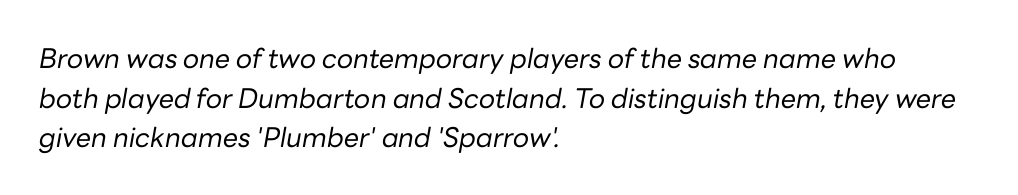
Q: Is the text bold? A: No.
Q: Is the text italic (slanted)? A: Yes, it leans right by about 10 degrees.
Q: Is the text underlined? A: No.
Q: How is the paragraph aligned? A: Left-aligned.
Q: Is the spacing between letters normal or unusually wide? A: Normal.
Q: Is the spacing between lines tight, normal or loose? A: Normal.
